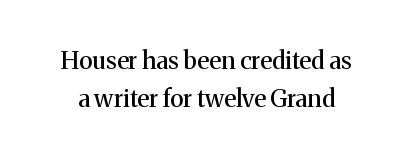
The image shows 24 px text type, upright; set normal line spacing (1.6x), normal letter spacing, not underlined.
